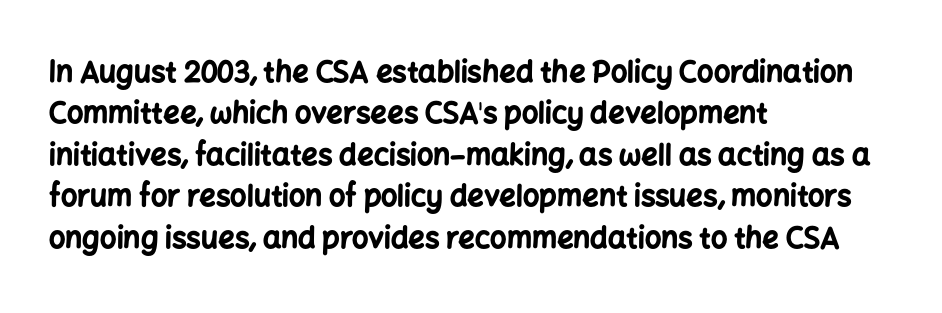
Q: Is the text bold? A: Yes.
Q: Is the text italic (slanted)? A: No, it is upright.
Q: Is the typeface a serif or a sans-serif typeface? A: Sans-serif.
Q: Is the text underlined? A: No.
Q: How is the paragraph aligned? A: Left-aligned.
Q: Is the spacing between letters normal or unusually wide? A: Normal.
Q: Is the spacing between lines tight, normal or loose? A: Normal.
Q: Width (condensed, normal, or wide)? A: Normal.
Q: Stroke contrast? A: Low.
Q: x-height? A: Medium.
Q: Monospaced? A: No.
